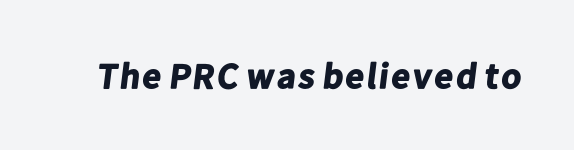
Q: Is the text bold? A: Yes.
Q: Is the typeface a serif or a sans-serif typeface? A: Sans-serif.
Q: Is the text underlined? A: No.
Q: Is the spacing between letters normal or unusually wide? A: Normal.
Q: Width (condensed, normal, or wide)? A: Normal.
Q: Stroke contrast? A: Low.
Q: x-height? A: Medium.
Q: Monospaced? A: No.
